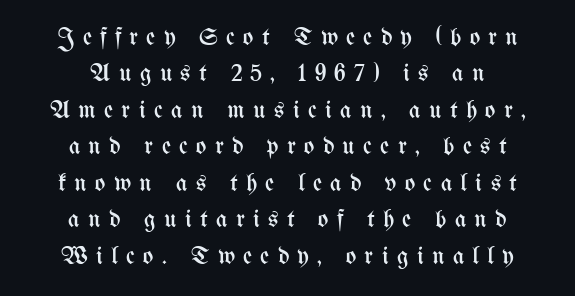
{"italic": "no", "bold": "no", "underline": "no", "align": "center", "line_spacing": "normal", "line_spacing_ratio": 1.46, "letter_spacing": "wide", "letter_spacing_em": 0.33, "glyph_px": 25}
